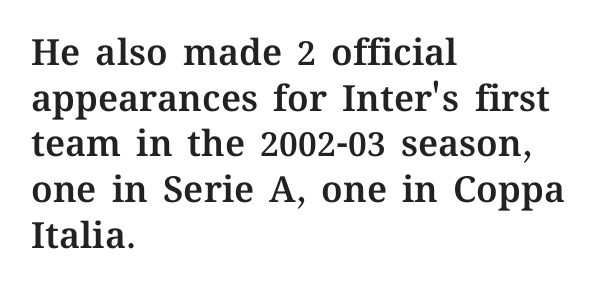
Where is the straight margin? On the left. If you measured baseline to baseline, you'd find a middling distance. The type sits square on the baseline with zero lean. Varying glyph widths throughout — classic text-font behaviour. Between one letter and the next there's only the usual sliver of space. Beneath every word, the page is bare.
